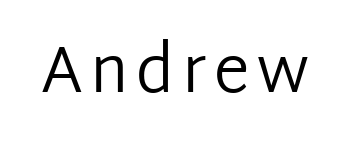
{"serif": "no", "italic": "no", "bold": "no", "weight": "regular", "width": "normal", "stroke_contrast": "low", "x_height": "medium", "monospaced": "no", "underline": "no", "glyph_px": 65}
